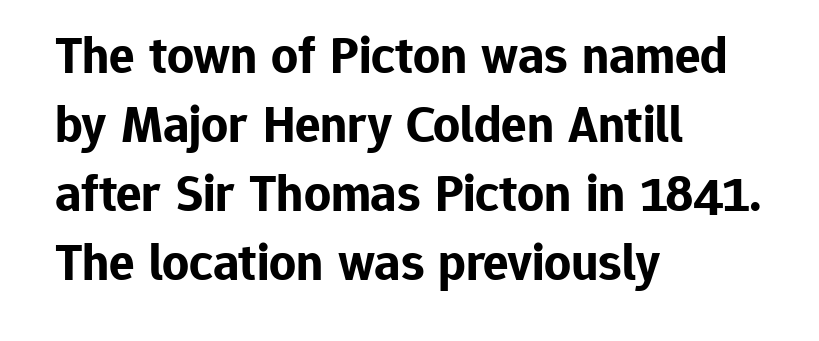
Each letter's strokes conclude bluntly, with no projecting serifs. This sample has the flowing, uneven cadence of proportional lettering. Is there any slant? The stems are plumb. How heavy is the stroke? Heavy — this is a bold. Is there much room between lines? A standard amount, neither cramped nor airy.
